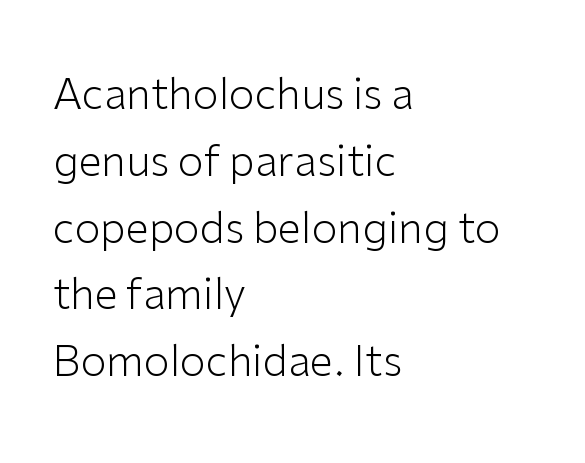
Q: Is the text bold? A: No.
Q: Is the text italic (slanted)? A: No, it is upright.
Q: Is the typeface a serif or a sans-serif typeface? A: Sans-serif.
Q: Is the text underlined? A: No.
Q: How is the paragraph aligned? A: Left-aligned.
Q: Is the spacing between letters normal or unusually wide? A: Normal.
Q: Is the spacing between lines tight, normal or loose? A: Normal.
Q: Width (condensed, normal, or wide)? A: Normal.
Q: Stroke contrast? A: Low.
Q: x-height? A: Medium.
Q: Monospaced? A: No.
